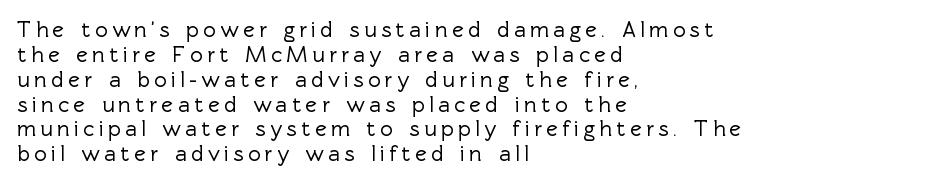
{"italic": "no", "underline": "no", "align": "left", "line_spacing": "tight", "line_spacing_ratio": 1.13, "letter_spacing": "wide", "letter_spacing_em": 0.2, "glyph_px": 22}
